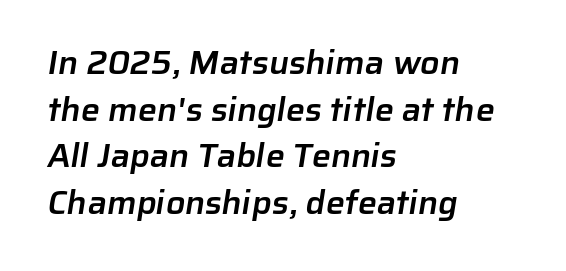
{"serif": "no", "bold": "semi", "weight": "semibold", "width": "normal", "stroke_contrast": "low", "x_height": "medium", "monospaced": "no", "underline": "no", "align": "left", "line_spacing": "normal", "line_spacing_ratio": 1.37, "letter_spacing": "normal", "letter_spacing_em": 0.0, "glyph_px": 34}
